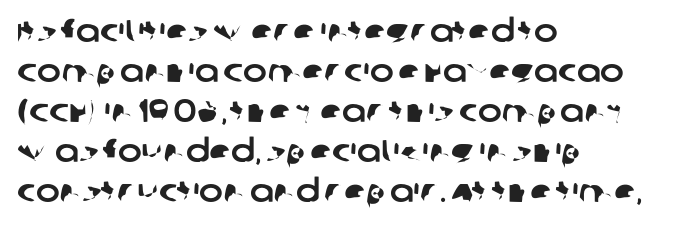
{"serif": "no", "width": "normal", "stroke_contrast": "low", "x_height": "large", "monospaced": "no", "underline": "no", "align": "left", "line_spacing": "normal", "line_spacing_ratio": 1.25, "letter_spacing": "normal", "letter_spacing_em": 0.0, "glyph_px": 32}
